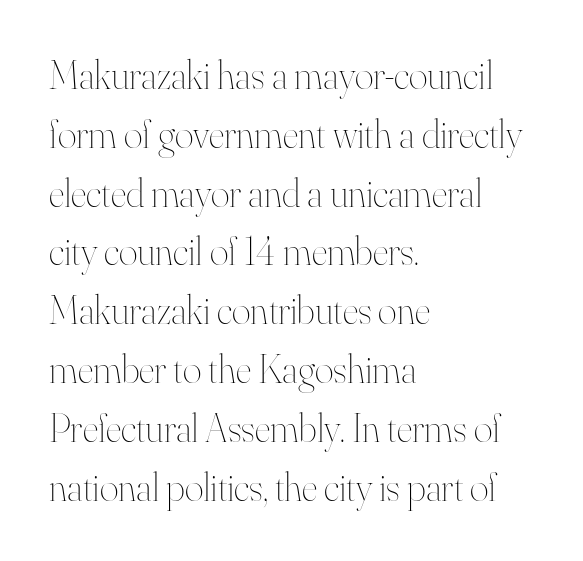
The image shows 40 px thin type, upright; set left-aligned, normal line spacing (1.47x), normal letter spacing, not underlined; high stroke contrast and a small x-height.
